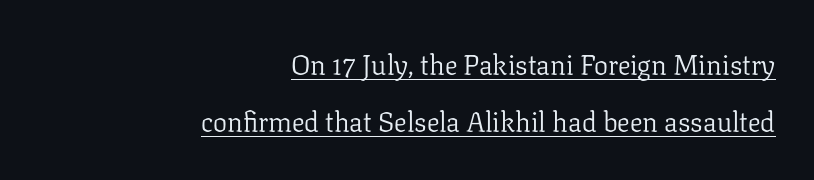
The passage shown is typed in a proportional face where columns would drift. In terms of letterspacing, this is plain default setting. Yep, those are serifs on the letters. Short and long lines alike share a common ending point at right. This sample uses an upright cut, with every glyph sitting square on the baseline.
